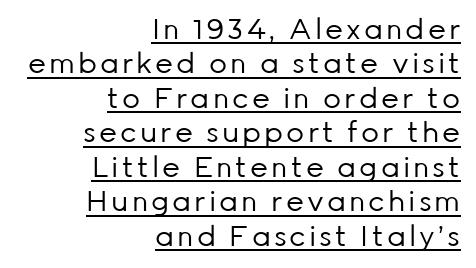
{"serif": "no", "italic": "no", "bold": "no", "weight": "regular", "width": "normal", "stroke_contrast": "low", "x_height": "medium", "monospaced": "no", "underline": "yes", "align": "right", "line_spacing_ratio": 1.23, "glyph_px": 28}
